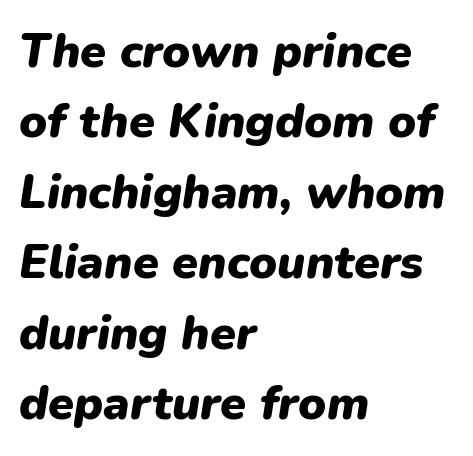
The image shows 47 px heavy type, italic (leaning right); set left-aligned, normal line spacing (1.5x), normal letter spacing, not underlined; low stroke contrast and a medium x-height.
